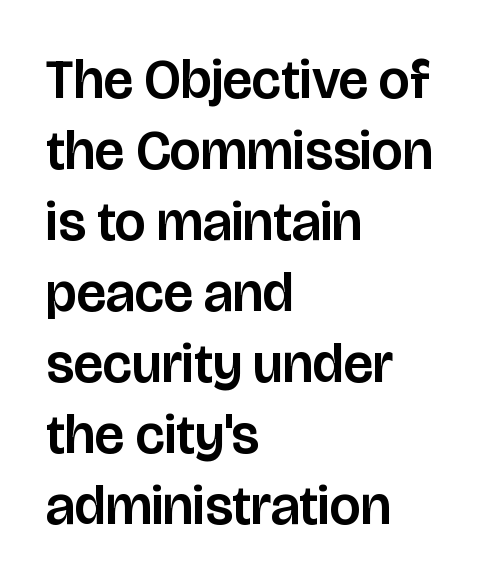
{"serif": "no", "italic": "no", "width": "normal", "stroke_contrast": "low", "x_height": "large", "monospaced": "no", "underline": "no", "align": "left", "line_spacing": "normal", "line_spacing_ratio": 1.29, "letter_spacing": "normal", "letter_spacing_em": 0.0, "glyph_px": 55}
